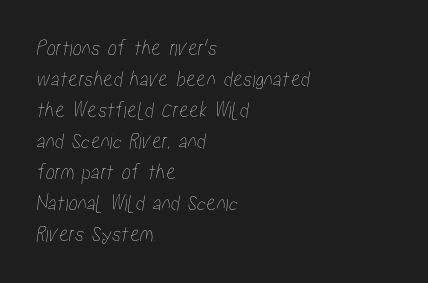
{"underline": "no", "align": "left", "line_spacing": "normal", "line_spacing_ratio": 1.35, "letter_spacing": "normal", "letter_spacing_em": 0.0, "glyph_px": 23}
